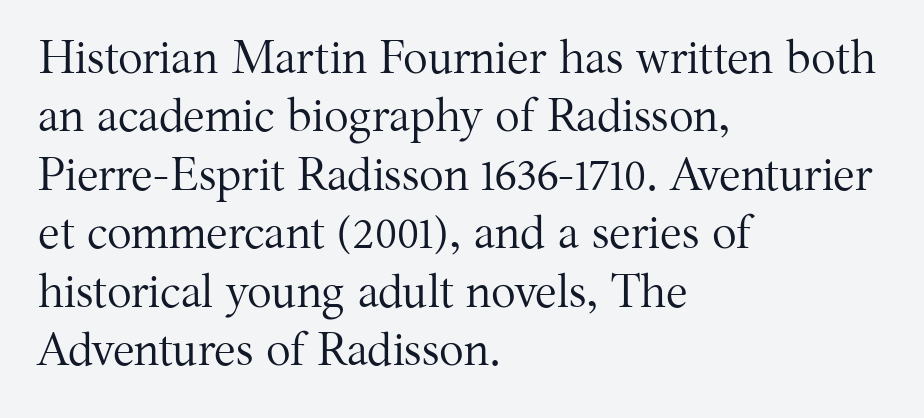
{"serif": "yes", "italic": "no", "bold": "no", "weight": "regular", "width": "normal", "stroke_contrast": "medium", "x_height": "medium", "monospaced": "no", "underline": "no", "align": "left", "line_spacing": "normal", "line_spacing_ratio": 1.27, "letter_spacing": "normal", "letter_spacing_em": 0.0, "glyph_px": 46}
